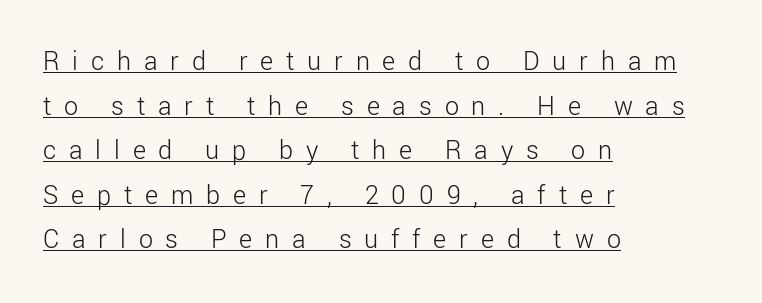
The image shows 28 px light sans-serif type, upright; set left-aligned, normal line spacing (1.59x), unusually wide letter spacing (+0.46 em), underlined; low stroke contrast and a medium x-height.
